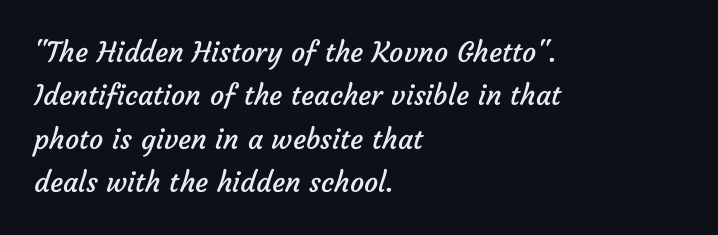
The image shows 28 px regular-weight sans-serif type; set left-aligned, normal line spacing (1.55x), normal letter spacing, not underlined; low stroke contrast and a medium x-height.
